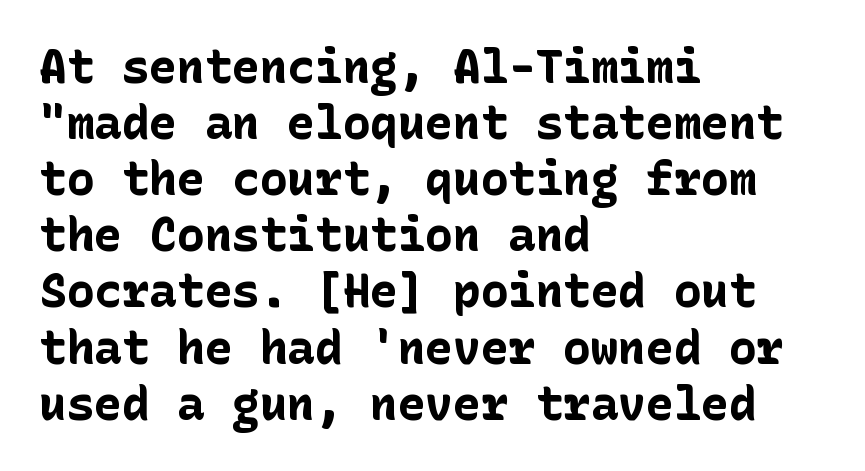
The typesetting leans heavy: a genuine bold. Letter spacing: default. The glyphs are unaccompanied by any horizontal stroke below them. Stroke terminals: plain, sans-serif. Typeset ragged right — the left edge is the straight one. The lettering holds an erect, upright posture throughout.
